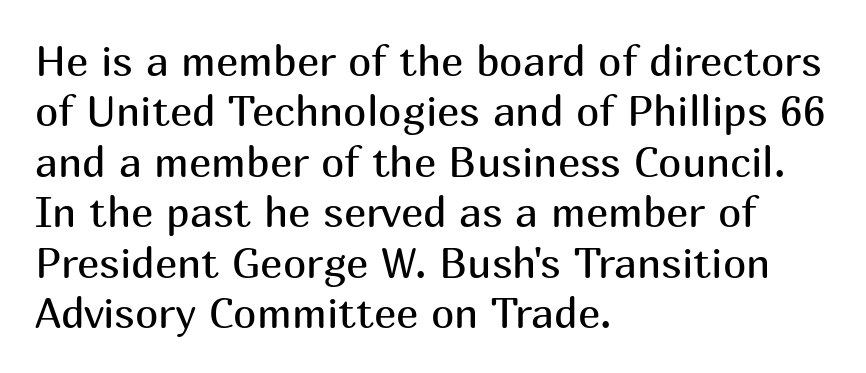
{"serif": "no", "italic": "no", "bold": "no", "weight": "regular", "width": "normal", "stroke_contrast": "medium", "x_height": "medium", "monospaced": "no", "underline": "no", "align": "left", "line_spacing_ratio": 1.2, "letter_spacing": "normal", "letter_spacing_em": 0.0, "glyph_px": 42}
